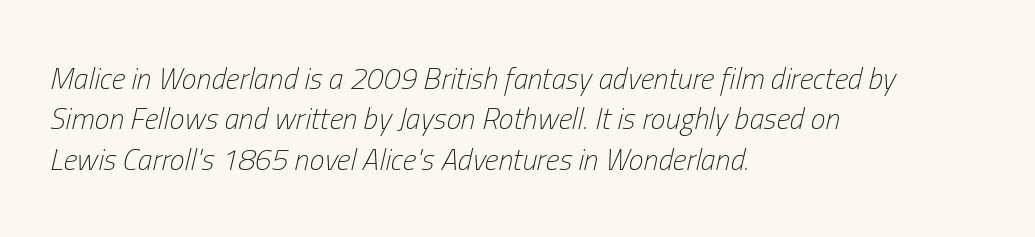
Q: Is the text bold? A: No.
Q: Is the text italic (slanted)? A: Yes, it leans right by about 13 degrees.
Q: Is the text underlined? A: No.
Q: How is the paragraph aligned? A: Left-aligned.
Q: Is the spacing between letters normal or unusually wide? A: Normal.
Q: Is the spacing between lines tight, normal or loose? A: Normal.
Q: Width (condensed, normal, or wide)? A: Condensed.
Q: Stroke contrast? A: Low.
Q: x-height? A: Medium.
Q: Monospaced? A: No.
